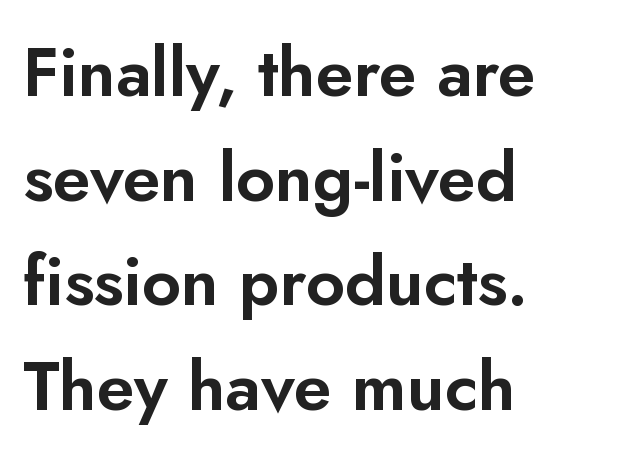
The image shows 68 px sans-serif type, upright; set left-aligned, normal line spacing (1.54x), normal letter spacing, not underlined; low stroke contrast and a small x-height.
